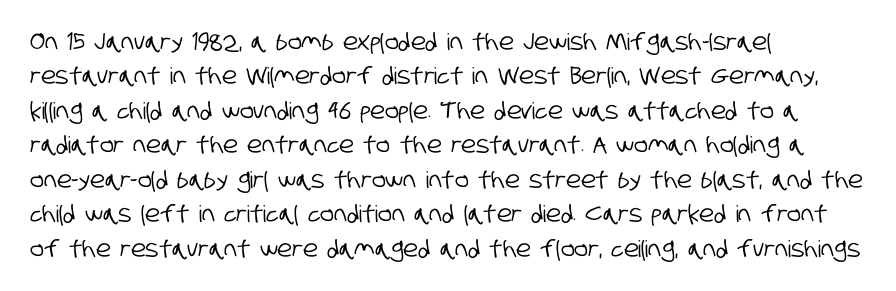
A clean baseline with only descenders dipping below it. Here the glyphs are tracked normally, forming tight word shapes. The typesetter chose a ragged-right arrangement here. Normally led — the rows are evenly, conventionally spaced.
